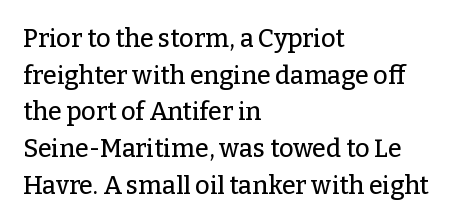
The image shows 25 px text type, upright; set left-aligned, normal line spacing (1.47x), normal letter spacing, not underlined.
